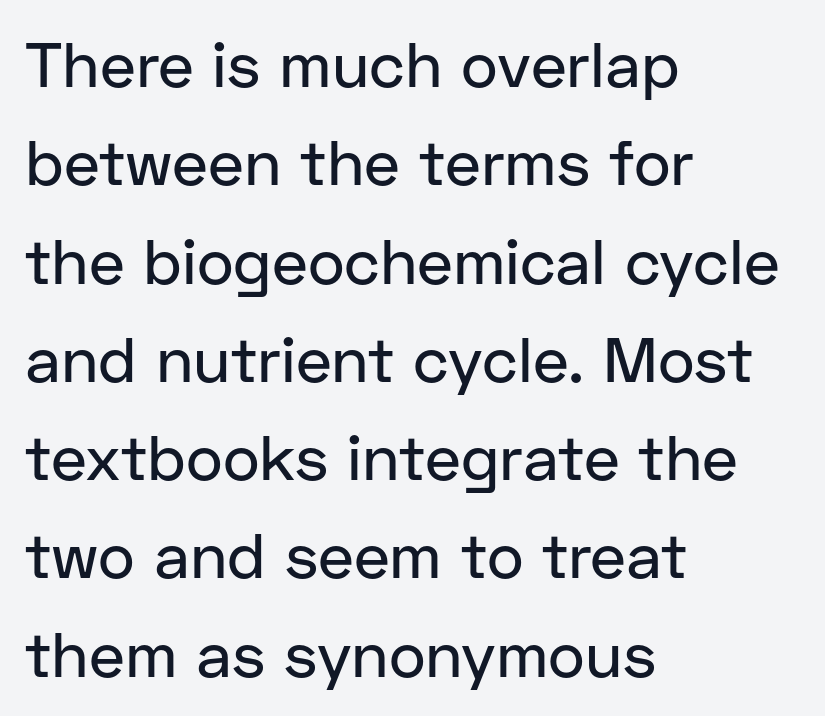
The rendering keeps characters at their native spacing. Just letters on the line, the space beneath them empty. A typesetter would call this proportional, since set widths differ per character. Whoever set this chose a conventional vertical rhythm. A typesetter would mark this as roman, not italic.
